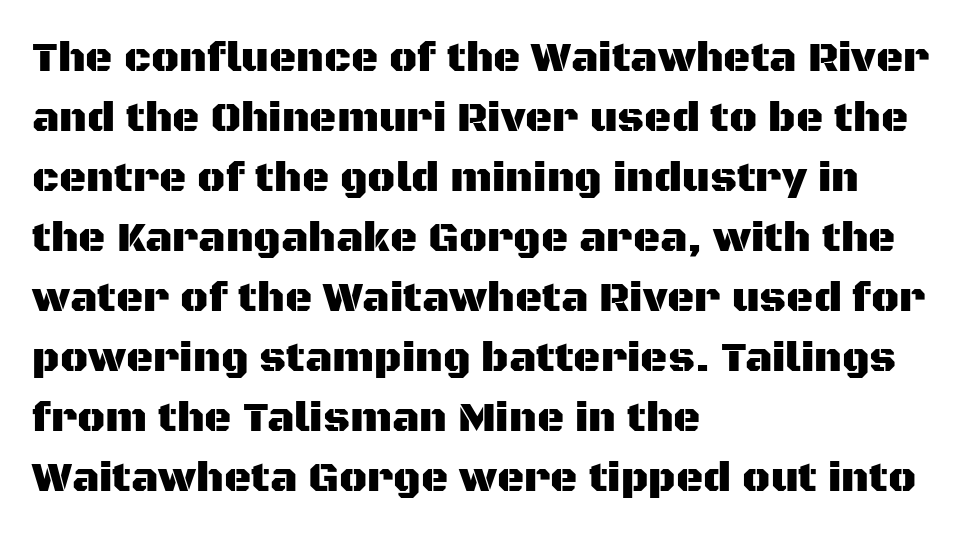
Q: Is the text italic (slanted)? A: No, it is upright.
Q: Is the typeface a serif or a sans-serif typeface? A: Sans-serif.
Q: Is the text underlined? A: No.
Q: How is the paragraph aligned? A: Left-aligned.
Q: Is the spacing between letters normal or unusually wide? A: Normal.
Q: Is the spacing between lines tight, normal or loose? A: Normal.
Q: Width (condensed, normal, or wide)? A: Normal.
Q: Stroke contrast? A: Medium.
Q: x-height? A: Large.
Q: Monospaced? A: No.
